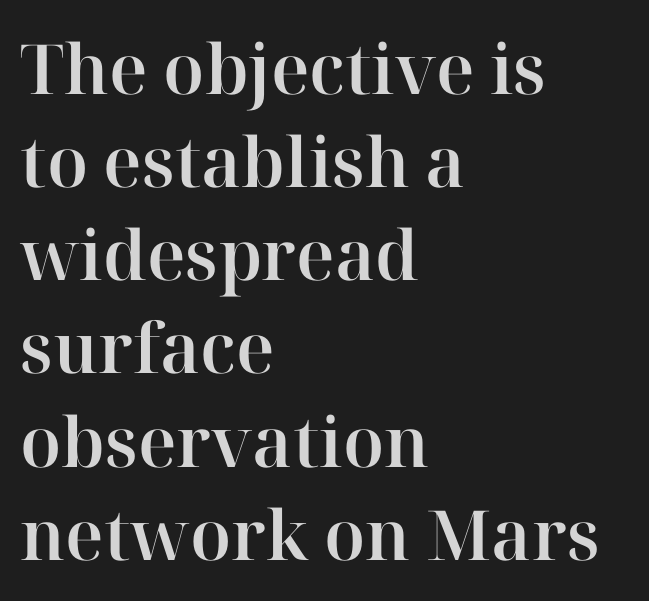
{"serif": "yes", "italic": "no", "width": "normal", "stroke_contrast": "high", "x_height": "medium", "monospaced": "no", "underline": "no", "align": "left", "line_spacing": "normal", "line_spacing_ratio": 1.35, "letter_spacing": "normal", "letter_spacing_em": 0.0, "glyph_px": 69}
